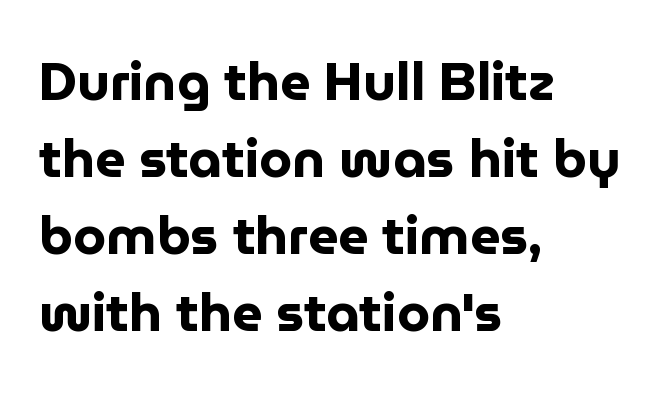
Here the designer chose a conventional face with non-uniform glyph widths. The letterforms sit shoulder to shoulder at normal distance. Baseline-to-baseline distance is the conventional proportion of letter height. A student would call this left alignment; a typographer would say flush left, rag right. This sample uses a sans-serif face. Heavy, bold letterforms.
